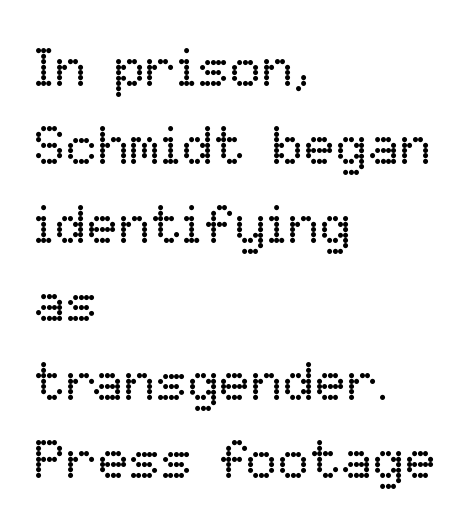
The image shows 53 px regular-weight type, upright; set left-aligned, normal line spacing (1.48x), normal letter spacing, not underlined; low stroke contrast and a medium x-height.
